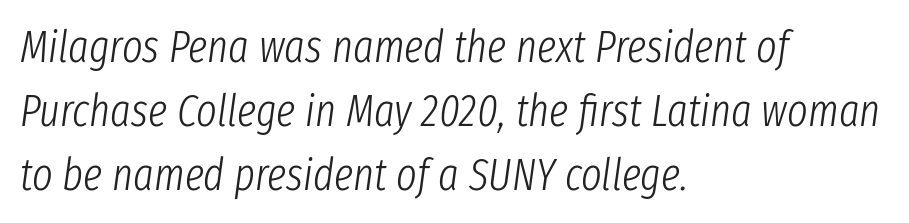
{"italic": "yes", "lean": "right", "slant_degrees": 8, "bold": "no", "weight": "light", "width": "condensed", "stroke_contrast": "low", "x_height": "medium", "monospaced": "no", "underline": "no", "align": "left", "line_spacing": "normal", "line_spacing_ratio": 1.46, "letter_spacing": "normal", "letter_spacing_em": 0.0, "glyph_px": 44}
